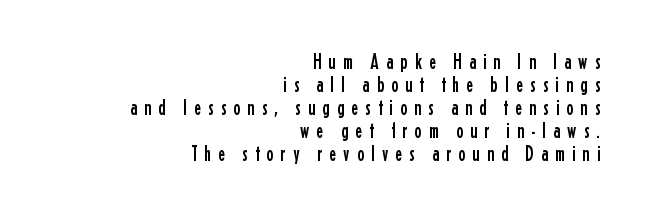
{"italic": "no", "underline": "no", "align": "right", "line_spacing": "tight", "line_spacing_ratio": 1.09, "letter_spacing": "wide", "letter_spacing_em": 0.34, "glyph_px": 21}
